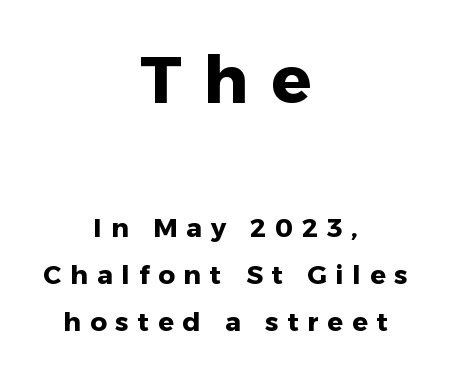
{"serif": "no", "italic": "no", "bold": "yes", "weight": "heavy", "width": "normal", "stroke_contrast": "low", "x_height": "medium", "monospaced": "no", "underline": "no", "align": "center", "line_spacing_ratio": 1.81, "letter_spacing": "wide", "letter_spacing_em": 0.34, "larger_block": "first", "size_ratio": 2.54, "glyph_px": 66}
